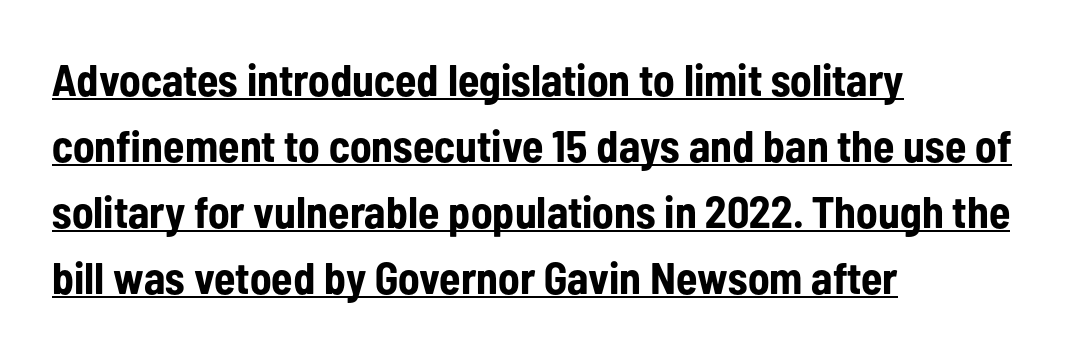
{"serif": "no", "italic": "no", "bold": "yes", "weight": "bold", "width": "condensed", "stroke_contrast": "low", "x_height": "medium", "monospaced": "no", "underline": "yes", "align": "left", "line_spacing": "normal", "line_spacing_ratio": 1.5, "letter_spacing": "normal", "letter_spacing_em": 0.0, "glyph_px": 44}
